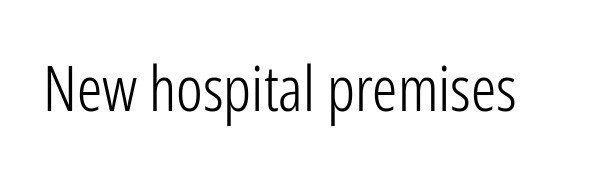
The image shows 63 px light, condensed sans-serif type, upright; set normal letter spacing, not underlined; low stroke contrast and a medium x-height.
